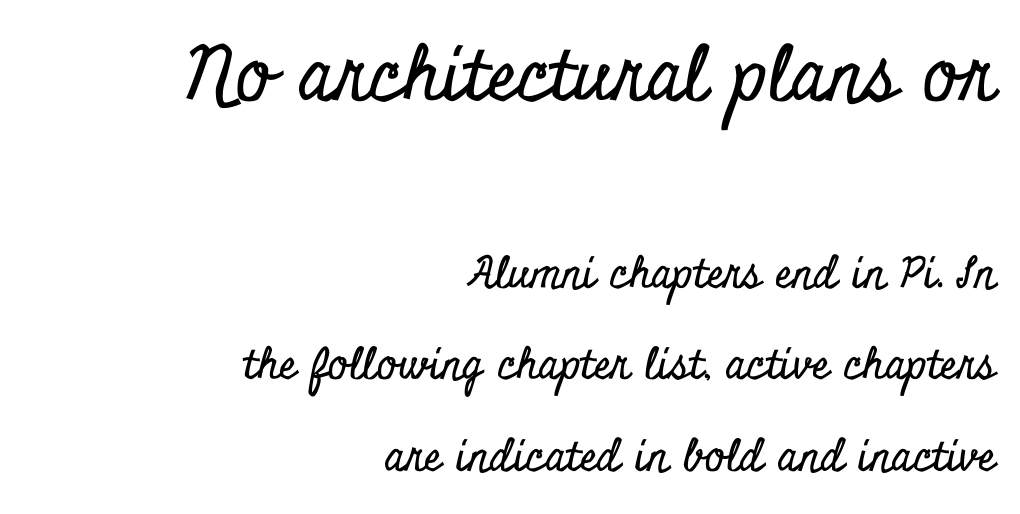
The image shows 75 px condensed serif type; set right-aligned, loose line spacing (2.13x), normal letter spacing, not underlined; the first (top) block is 1.74x larger; low stroke contrast and a small x-height.
